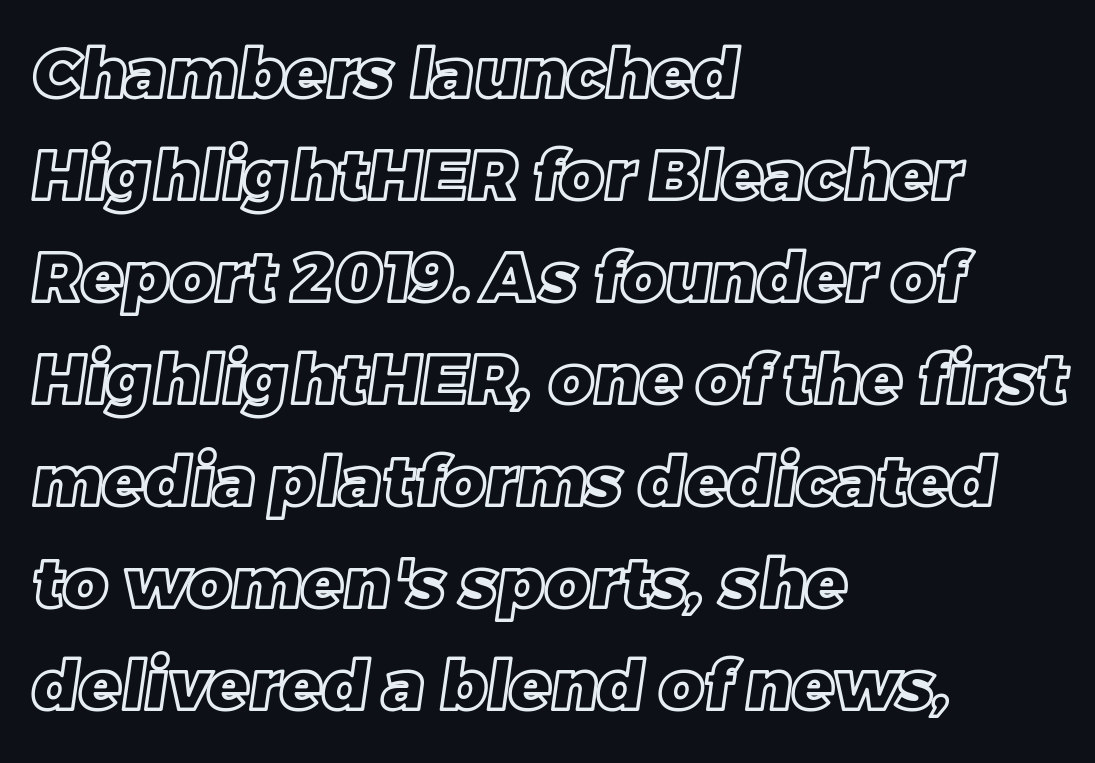
{"width": "normal", "x_height": "large", "monospaced": "no", "underline": "no", "align": "left", "line_spacing": "normal", "line_spacing_ratio": 1.5, "letter_spacing": "normal", "letter_spacing_em": 0.0, "glyph_px": 68}
